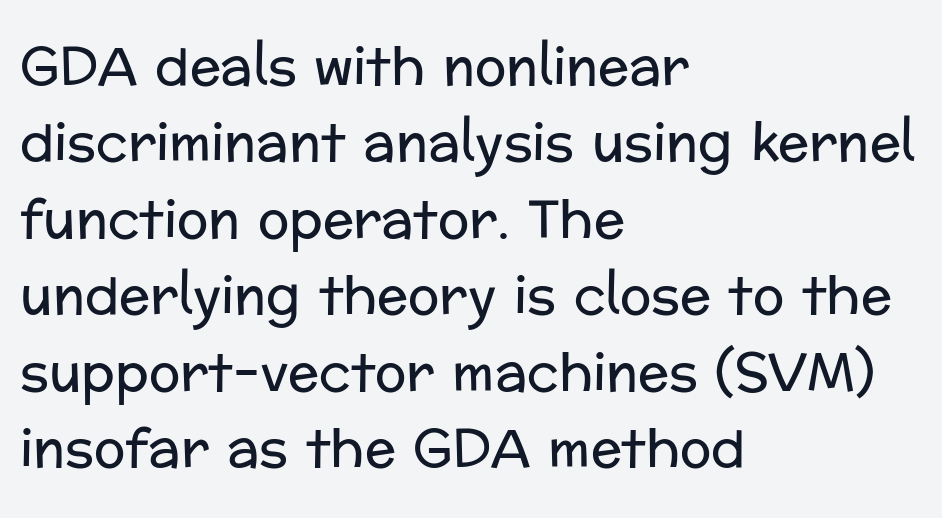
The lettering stays uniformly vertical, giving the passage a roman look. Stroke terminals: plain, sans-serif. Horizontal alignment here is leftward, the default for most running prose. Each word holds together tightly as a unit, with standard inter-letter gaps.
